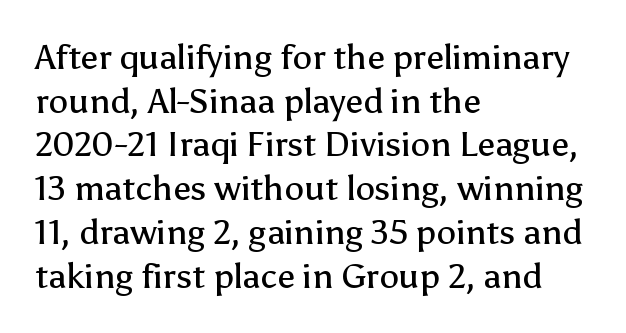
{"serif": "no", "italic": "no", "bold": "no", "weight": "regular", "width": "normal", "stroke_contrast": "low", "x_height": "medium", "monospaced": "no", "underline": "no", "align": "left", "line_spacing": "normal", "line_spacing_ratio": 1.25, "letter_spacing": "normal", "letter_spacing_em": 0.0, "glyph_px": 35}
